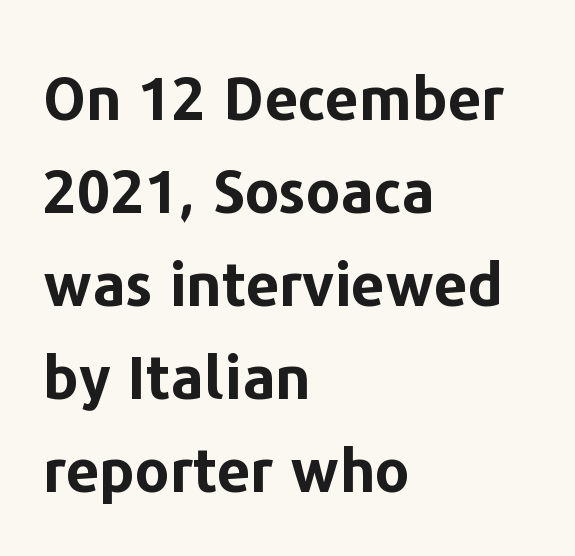
Q: Is the text bold? A: Yes.
Q: Is the text italic (slanted)? A: No, it is upright.
Q: Is the typeface a serif or a sans-serif typeface? A: Sans-serif.
Q: Is the text underlined? A: No.
Q: How is the paragraph aligned? A: Left-aligned.
Q: Is the spacing between letters normal or unusually wide? A: Normal.
Q: Is the spacing between lines tight, normal or loose? A: Normal.
Q: Width (condensed, normal, or wide)? A: Normal.
Q: Stroke contrast? A: Low.
Q: x-height? A: Medium.
Q: Monospaced? A: No.
